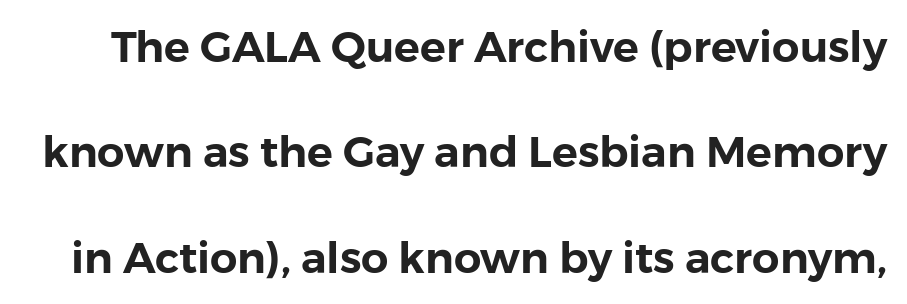
Q: Is the text italic (slanted)? A: No, it is upright.
Q: Is the typeface a serif or a sans-serif typeface? A: Sans-serif.
Q: Is the text underlined? A: No.
Q: Is the spacing between letters normal or unusually wide? A: Normal.
Q: Is the spacing between lines tight, normal or loose? A: Loose.
Q: Width (condensed, normal, or wide)? A: Normal.
Q: x-height? A: Medium.
Q: Monospaced? A: No.
